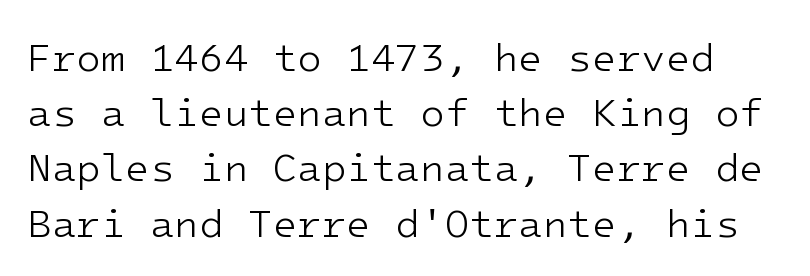
Heaviness? Minimal to ordinary, like unemphasized prose. These lines were composed using upright roman letters. The passage shown is not underscored anywhere. A typesetter would call this monospace, since all characters share one set width.
